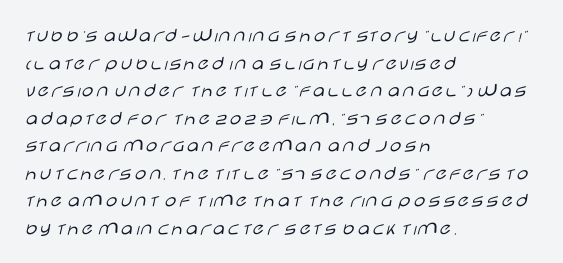
The image shows 21 px text type; set left-aligned, normal line spacing (1.31x), normal letter spacing, not underlined.
